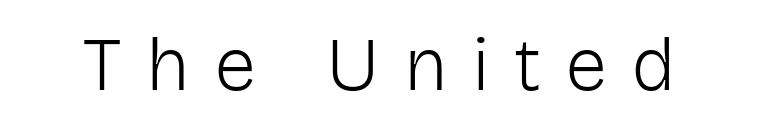
Q: Is the text bold? A: No.
Q: Is the text italic (slanted)? A: No, it is upright.
Q: Is the typeface a serif or a sans-serif typeface? A: Sans-serif.
Q: Is the text underlined? A: No.
Q: Is the spacing between letters normal or unusually wide? A: Unusually wide.
Q: Width (condensed, normal, or wide)? A: Normal.
Q: Stroke contrast? A: Low.
Q: x-height? A: Medium.
Q: Monospaced? A: No.
